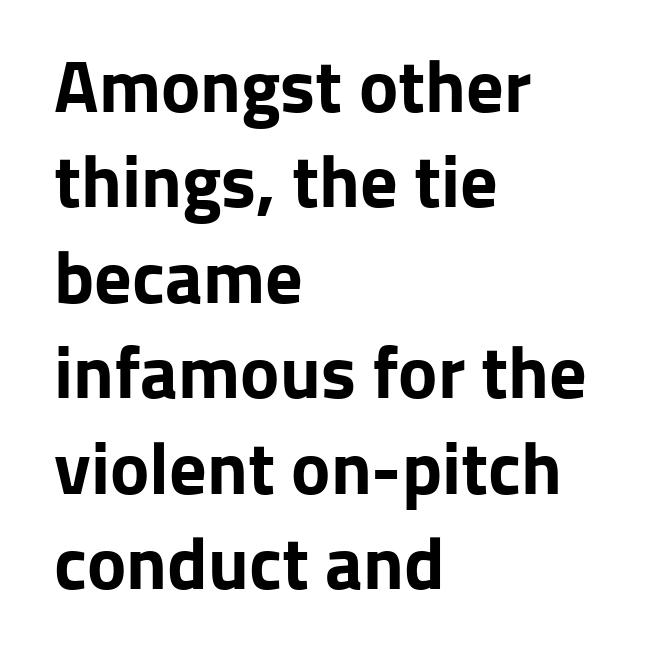
Q: Is the text bold? A: Yes.
Q: Is the text italic (slanted)? A: No, it is upright.
Q: Is the typeface a serif or a sans-serif typeface? A: Sans-serif.
Q: Is the text underlined? A: No.
Q: How is the paragraph aligned? A: Left-aligned.
Q: Is the spacing between letters normal or unusually wide? A: Normal.
Q: Is the spacing between lines tight, normal or loose? A: Normal.
Q: Width (condensed, normal, or wide)? A: Normal.
Q: Stroke contrast? A: Low.
Q: x-height? A: Medium.
Q: Monospaced? A: No.
